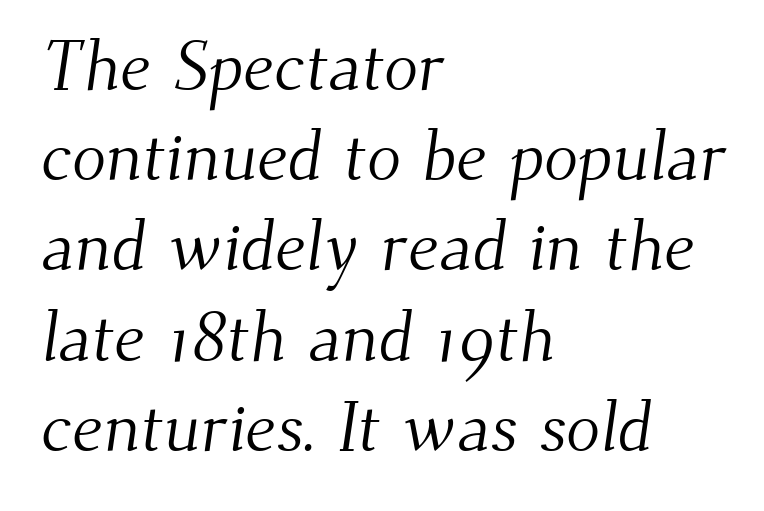
The image shows 71 px light serif type; set left-aligned, normal line spacing (1.27x), normal letter spacing, not underlined; medium stroke contrast and a small x-height.
